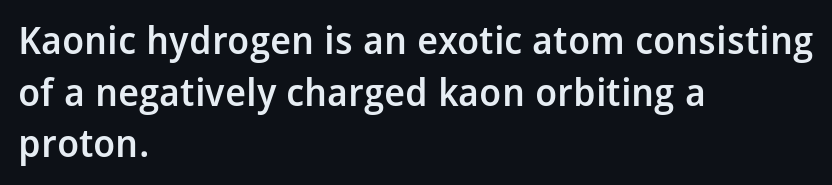
The font's upright variant was chosen for this text. These lines are composed in type without serifs. Evenly set lines give the paragraph a standard silhouette. The letters are semibold — heavier than regular but short of a full bold.
